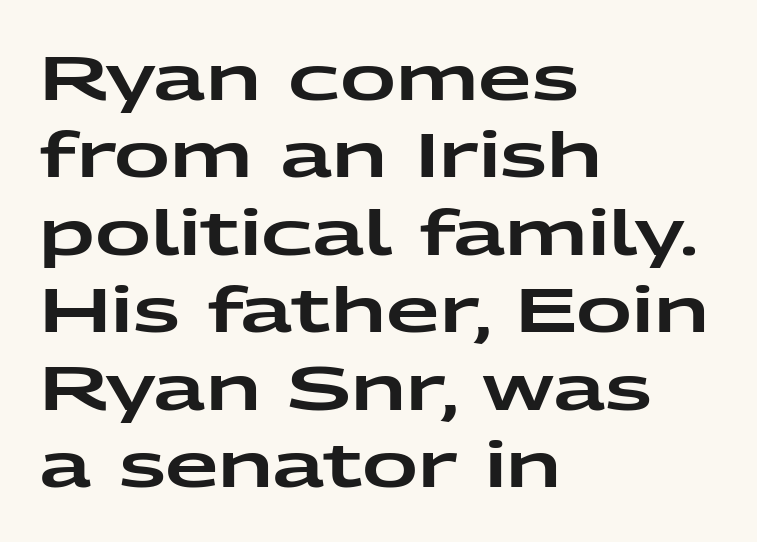
Characters follow at the spacing the type designer built in. Nothing sits at the stroke ends, so this counts as sans-serif. Which margin do the lines hug? The left one — the right edge is uneven. The specimen reads as upright at a glance.
